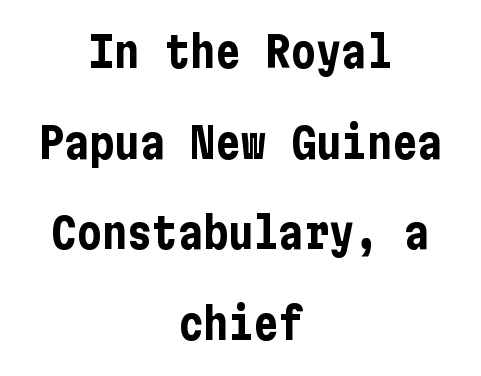
Each row of text sits above clean, open space. Classification — sans serif. The passage shown is emphatically bold. This sample uses plain, unmodified letter spacing. Posture: vertical.
